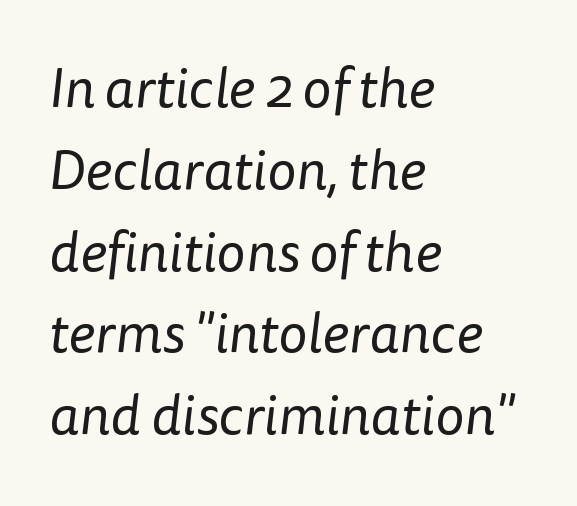
The image shows 56 px regular-weight sans-serif type; set left-aligned, normal line spacing (1.46x), normal letter spacing, not underlined; low stroke contrast and a medium x-height.
